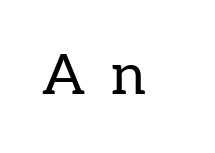
The image shows 57 px regular-weight serif type, upright; set unusually wide letter spacing (+0.45 em), not underlined; low stroke contrast and a medium x-height.
